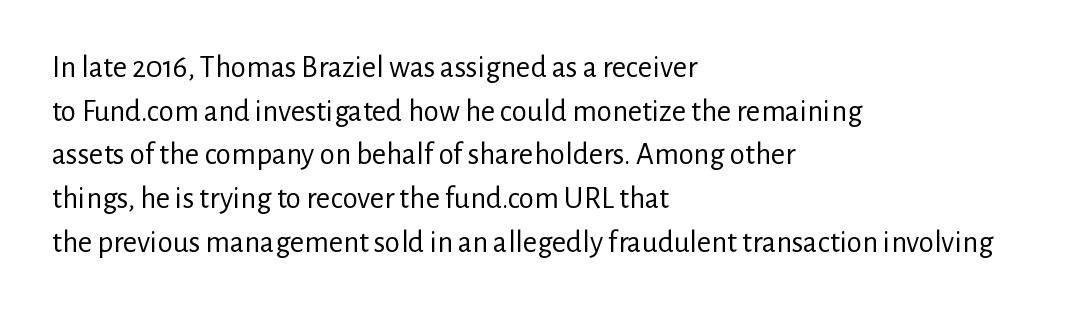
The image shows 31 px regular-weight sans-serif type, upright; set left-aligned, normal line spacing (1.41x), normal letter spacing, not underlined; low stroke contrast and a medium x-height.
